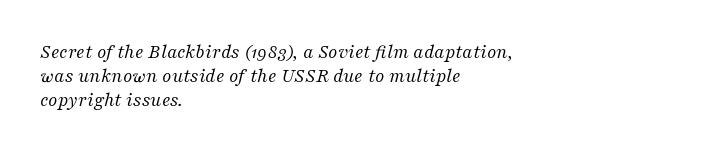
Q: Is the text bold? A: No.
Q: Is the text italic (slanted)? A: Yes, it leans right by about 16 degrees.
Q: Is the text underlined? A: No.
Q: How is the paragraph aligned? A: Left-aligned.
Q: Is the spacing between letters normal or unusually wide? A: Normal.
